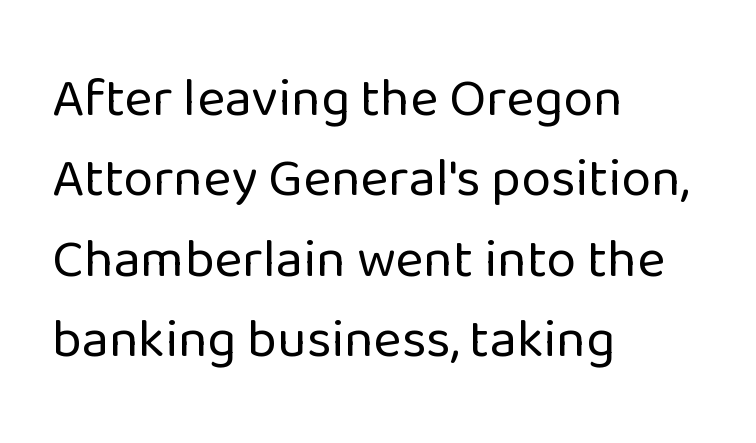
{"serif": "no", "italic": "no", "bold": "no", "weight": "regular", "width": "normal", "stroke_contrast": "low", "x_height": "medium", "monospaced": "no", "underline": "no", "align": "left", "line_spacing": "normal", "line_spacing_ratio": 1.49, "letter_spacing": "normal", "letter_spacing_em": 0.0, "glyph_px": 54}
